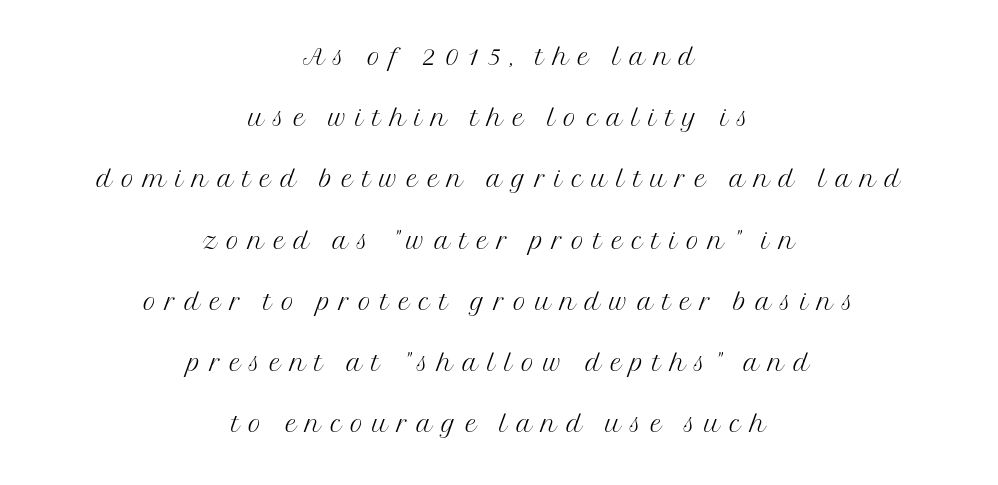
The line texture is sparse and dotted thanks to wide tracking. These lines are composed in type with serifs. Centered paragraph, ragged on both sides. The face looks like a standard text weight, possibly lighter.
